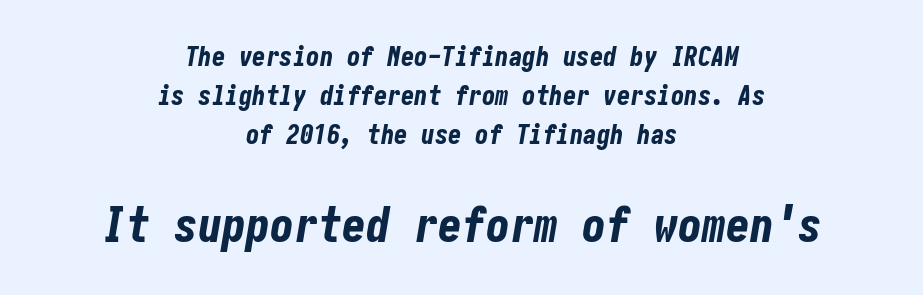
The image shows 48 px bold, condensed type, italic (leaning right); set centered, normal line spacing (1.45x), normal letter spacing, not underlined; the second (bottom) block is 1.78x larger; low stroke contrast and a medium x-height.
